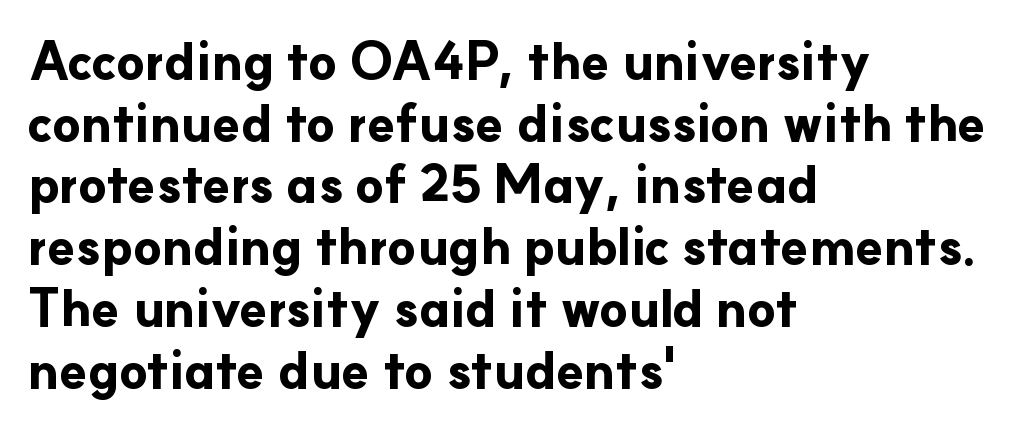
The image shows 51 px bold sans-serif type, upright; set left-aligned, line spacing 1.21x, normal letter spacing, not underlined; low stroke contrast and a small x-height.
